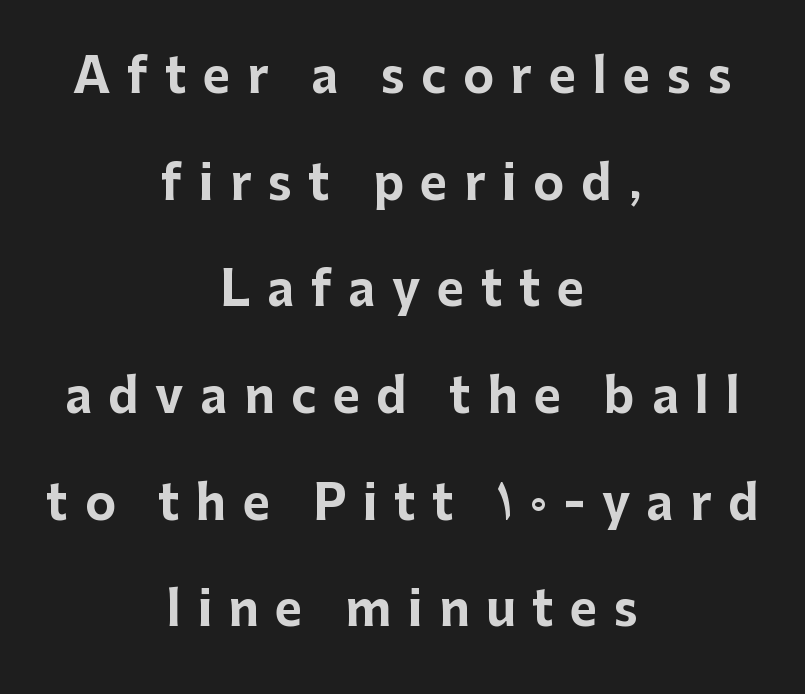
{"serif": "no", "italic": "no", "bold": "yes", "weight": "bold", "width": "normal", "stroke_contrast": "low", "x_height": "medium", "monospaced": "no", "underline": "no", "align": "center", "line_spacing": "loose", "line_spacing_ratio": 2.27, "letter_spacing": "wide", "letter_spacing_em": 0.35, "glyph_px": 47}
